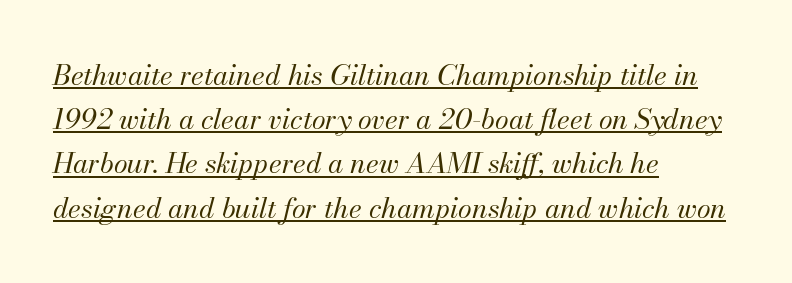
{"italic": "yes", "lean": "right", "slant_degrees": 13, "bold": "no", "weight": "regular", "width": "normal", "stroke_contrast": "medium", "x_height": "small", "monospaced": "no", "underline": "yes", "align": "left", "line_spacing": "normal", "line_spacing_ratio": 1.58, "letter_spacing": "normal", "letter_spacing_em": 0.0, "glyph_px": 28}
